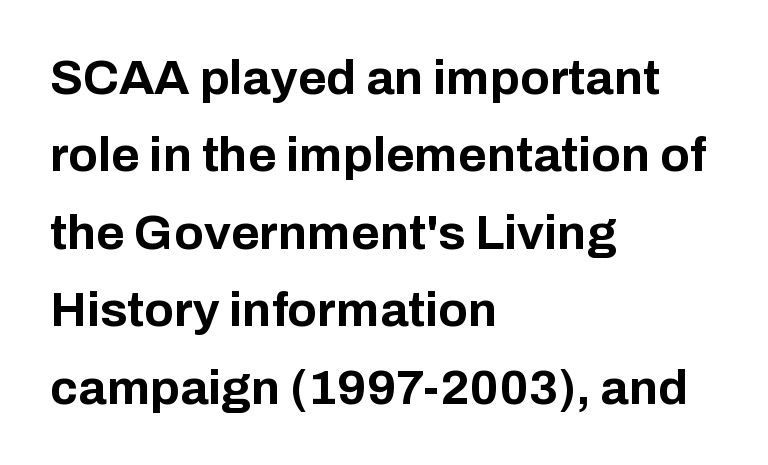
Q: Is the text bold? A: Yes.
Q: Is the text italic (slanted)? A: No, it is upright.
Q: Is the typeface a serif or a sans-serif typeface? A: Sans-serif.
Q: Is the text underlined? A: No.
Q: How is the paragraph aligned? A: Left-aligned.
Q: Is the spacing between letters normal or unusually wide? A: Normal.
Q: Is the spacing between lines tight, normal or loose? A: Normal.
Q: Width (condensed, normal, or wide)? A: Normal.
Q: Stroke contrast? A: Low.
Q: x-height? A: Medium.
Q: Monospaced? A: No.
